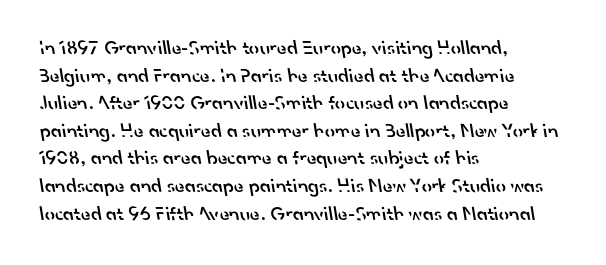
{"bold": "semi", "underline": "no", "align": "left", "line_spacing": "normal", "line_spacing_ratio": 1.38, "letter_spacing": "normal", "letter_spacing_em": 0.0, "glyph_px": 20}
